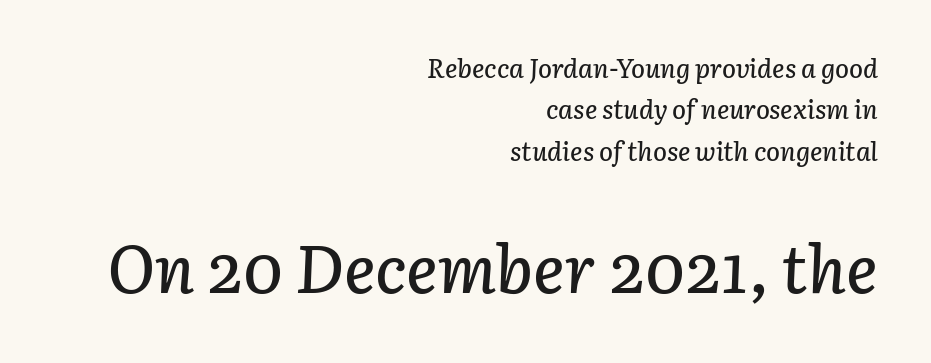
The glyphs look as if they've been sheared to an angle. The lower block of text is set noticeably larger than the block above it. Each new line begins a customary step beneath the previous one. Check under the words: just untouched page. The passage shown is typed in a proportional face where columns would drift.
